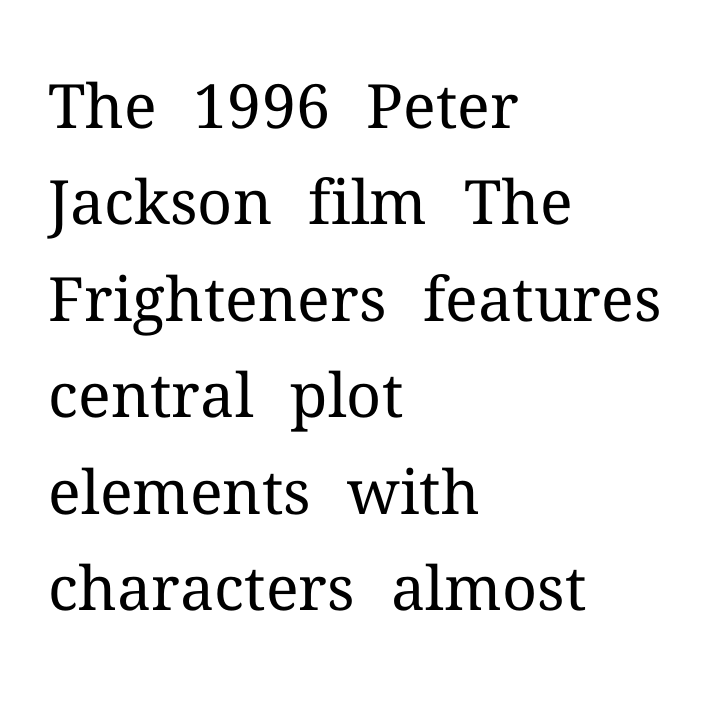
{"serif": "yes", "italic": "no", "bold": "no", "weight": "regular", "width": "normal", "stroke_contrast": "medium", "x_height": "medium", "monospaced": "no", "underline": "no", "align": "left", "line_spacing": "normal", "line_spacing_ratio": 1.58, "letter_spacing": "normal", "letter_spacing_em": 0.0, "glyph_px": 61}
